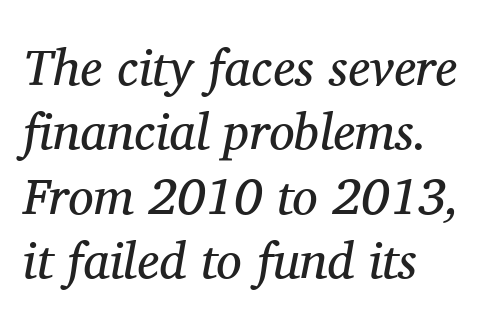
The image shows 51 px regular-weight serif type, italic (leaning right); set left-aligned, normal line spacing (1.26x), normal letter spacing, not underlined; medium stroke contrast and a medium x-height.
